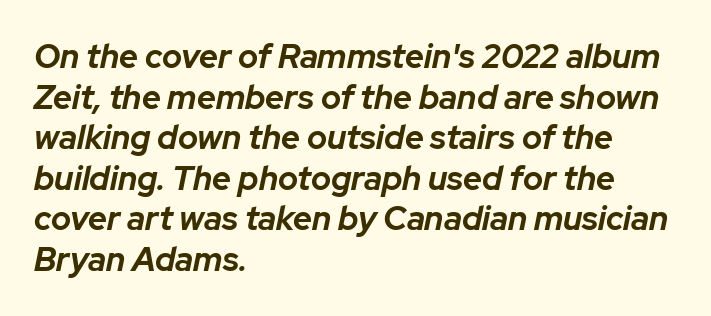
How are the letters spaced? Ordinarily, with no added tracking. The rendering uses natural spacing where letterforms have individual widths. The rendering uses a bold face; every stroke is thick and dark. Horizontal alignment here is leftward, the default for most running prose. Rule under the text: the space is simply empty. Slanted lettering throughout.
